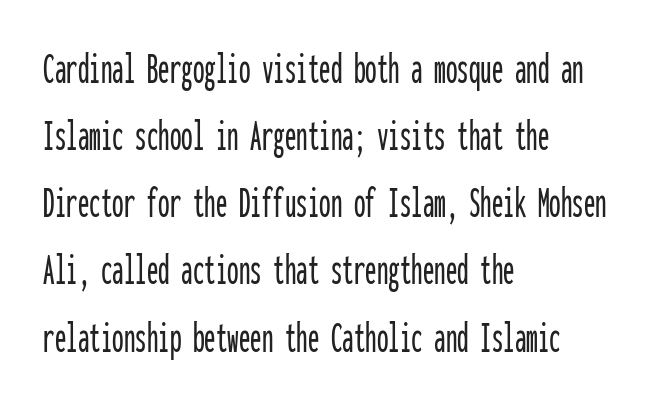
Q: Is the text italic (slanted)? A: No, it is upright.
Q: Is the typeface a serif or a sans-serif typeface? A: Sans-serif.
Q: Is the text underlined? A: No.
Q: How is the paragraph aligned? A: Left-aligned.
Q: Is the spacing between letters normal or unusually wide? A: Normal.
Q: Is the spacing between lines tight, normal or loose? A: Normal.
Q: Width (condensed, normal, or wide)? A: Condensed.
Q: Stroke contrast? A: Low.
Q: x-height? A: Medium.
Q: Monospaced? A: Yes.
